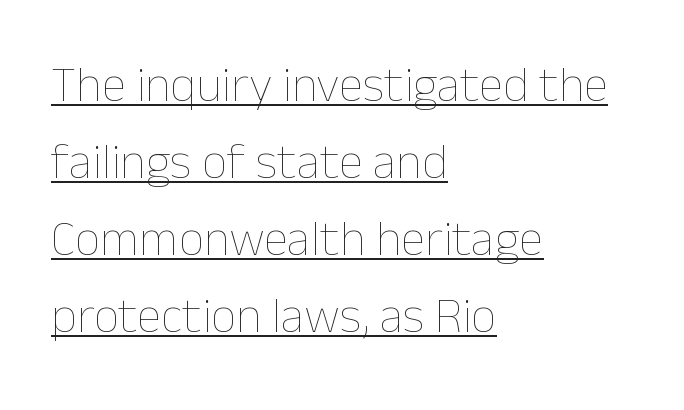
Q: Is the text bold? A: No.
Q: Is the text italic (slanted)? A: No, it is upright.
Q: Is the text underlined? A: Yes.
Q: How is the paragraph aligned? A: Left-aligned.
Q: Is the spacing between letters normal or unusually wide? A: Normal.
Q: Is the spacing between lines tight, normal or loose? A: Normal.
Q: Width (condensed, normal, or wide)? A: Normal.
Q: Stroke contrast? A: Low.
Q: x-height? A: Medium.
Q: Monospaced? A: No.
